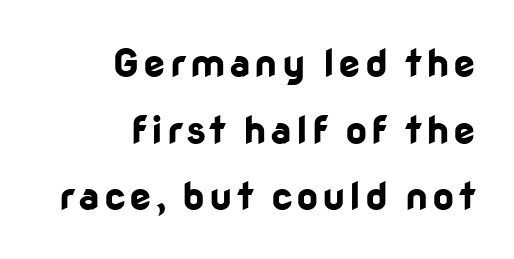
Looks like regular typesetting: each glyph gets only the width it needs. Bold? Absolutely — the strokes are thick and heavy. The passage shown is typeset with a sans-serif family. Letters rest on an invisible, unmarked baseline. These lines stack with their right ends in a neat column. Notice how the stems are strictly vertical — no italics here.
